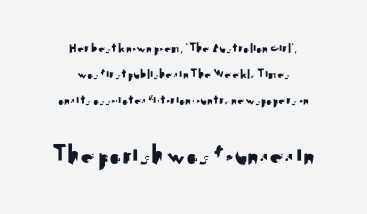
The image shows 28 px sans-serif type, upright; set centered, line spacing 1.86x, normal letter spacing, not underlined; the second (bottom) block is 2.0x larger; medium stroke contrast and a small x-height.
